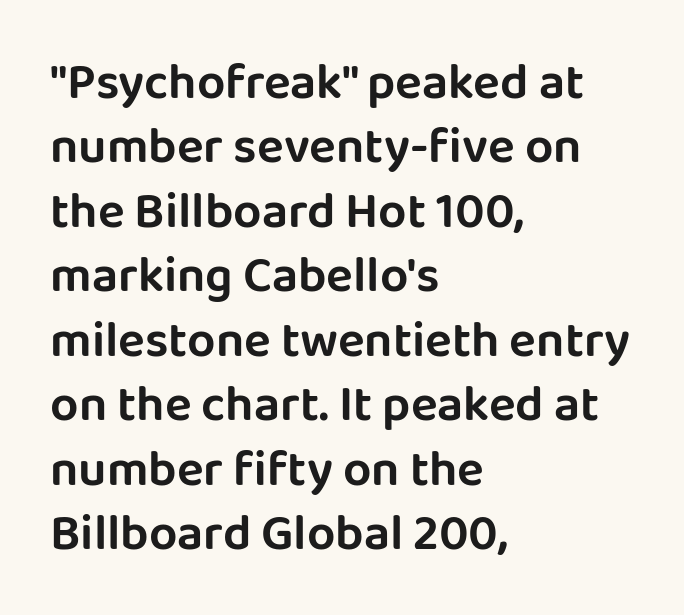
{"serif": "no", "italic": "no", "width": "normal", "stroke_contrast": "low", "x_height": "large", "monospaced": "no", "underline": "no", "align": "left", "line_spacing": "normal", "line_spacing_ratio": 1.29, "letter_spacing": "normal", "letter_spacing_em": 0.0, "glyph_px": 50}
